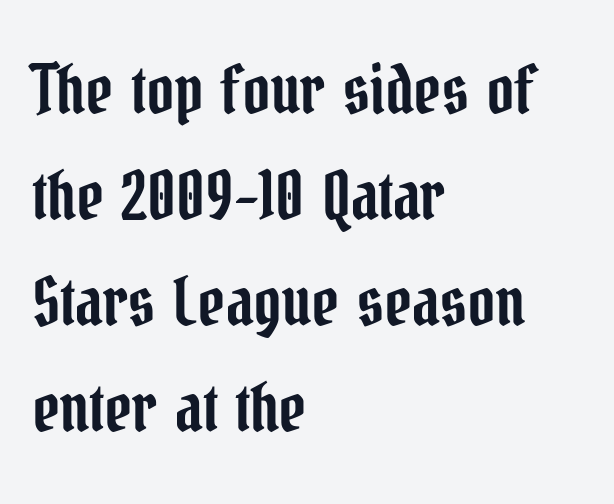
The image shows 67 px condensed serif type, upright; set left-aligned, normal line spacing (1.58x), normal letter spacing, not underlined; low stroke contrast and a medium x-height.
